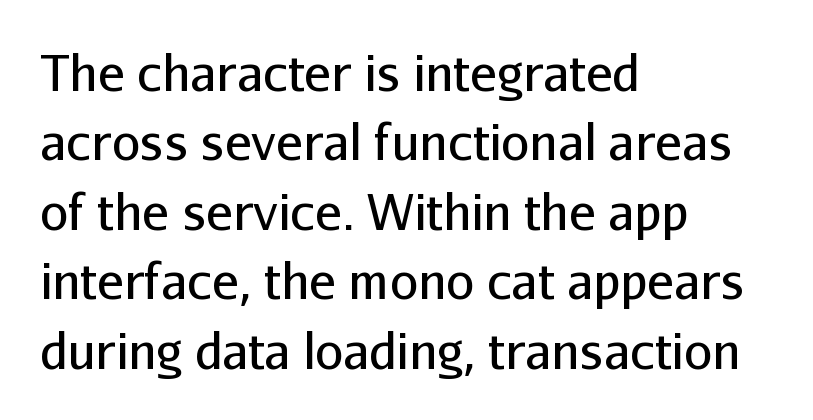
The image shows 50 px regular-weight sans-serif type, upright; set left-aligned, normal line spacing (1.39x), normal letter spacing, not underlined; low stroke contrast and a medium x-height.
